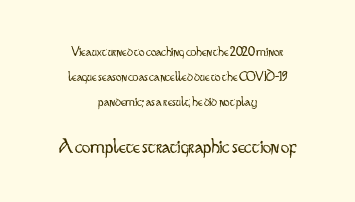
The image shows 21 px text type, upright; set centered, line spacing 1.78x, normal letter spacing, not underlined; the second (bottom) block is 1.5x larger.
